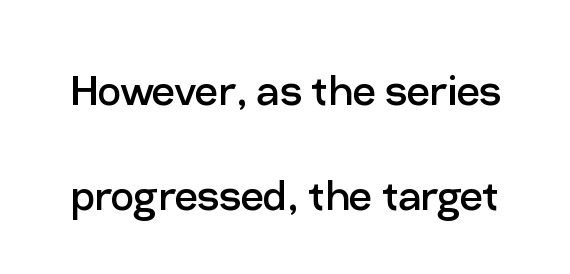
The specimen reads as upright at a glance. Quick note: interline space is abundant. Each letter keeps its own natural width here, so spacing adapts to shape. This sample uses plain, unmodified letter spacing.
